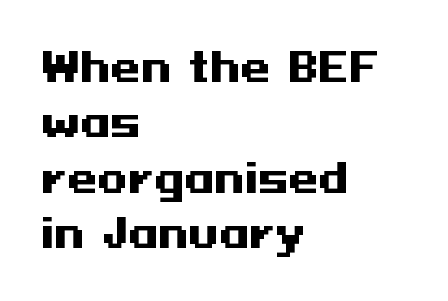
The image shows 39 px heavy, wide sans-serif type, upright; set left-aligned, normal line spacing (1.42x), normal letter spacing, not underlined; medium stroke contrast and a medium x-height.
